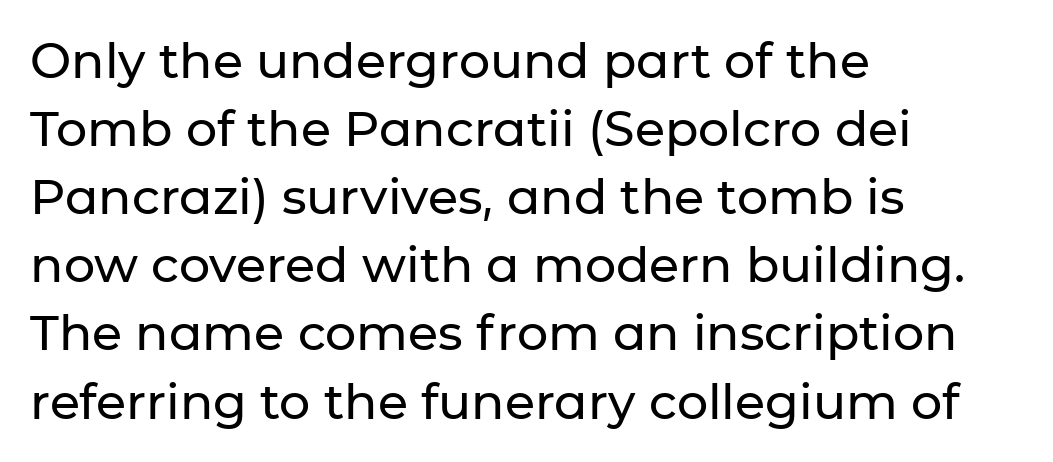
Which margin do the lines hug? The left one — the right edge is uneven. The face used here is proportionally spaced, like ordinary book or web type. You can tell from the bare stems that sans-serif type was used. Compared with typical body copy, the letter spacing here is the same.
